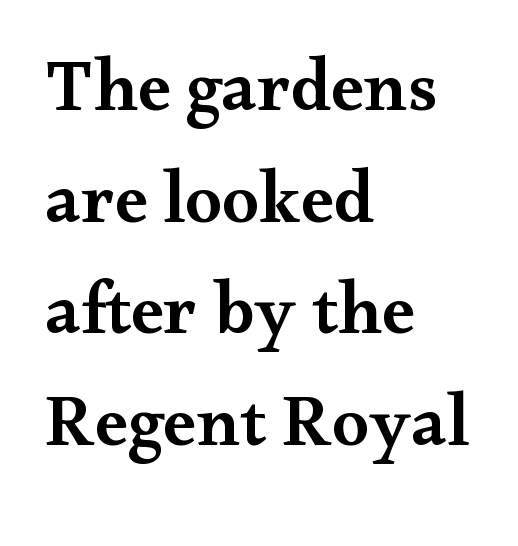
The image shows 74 px semibold, wide serif type, upright; set left-aligned, normal line spacing (1.51x), normal letter spacing, not underlined; medium stroke contrast and a small x-height.
